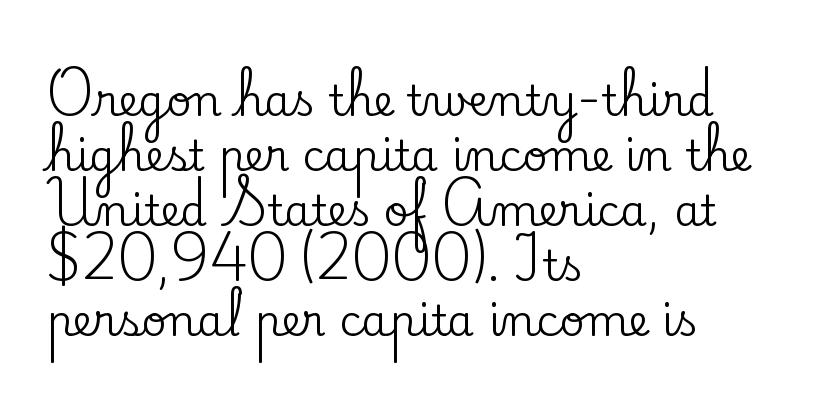
Q: Is the text italic (slanted)? A: No, it is upright.
Q: Is the typeface a serif or a sans-serif typeface? A: Serif.
Q: Is the text underlined? A: No.
Q: How is the paragraph aligned? A: Left-aligned.
Q: Is the spacing between letters normal or unusually wide? A: Normal.
Q: Is the spacing between lines tight, normal or loose? A: Normal.
Q: Width (condensed, normal, or wide)? A: Normal.
Q: Stroke contrast? A: Low.
Q: x-height? A: Small.
Q: Monospaced? A: No.
